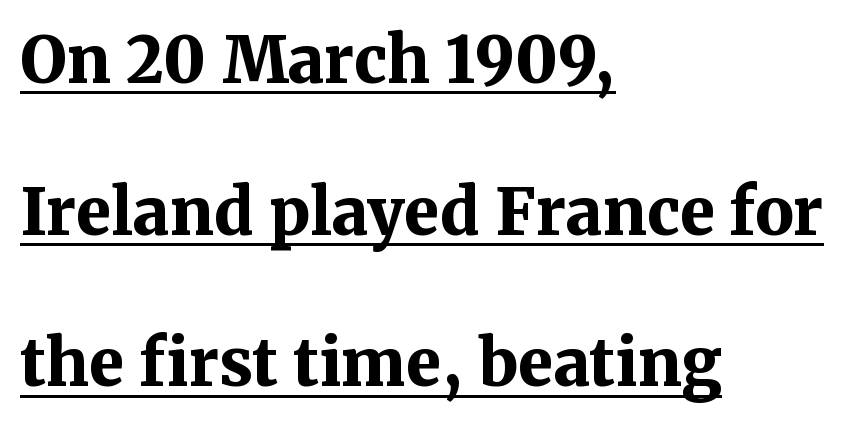
The image shows 64 px bold serif type, upright; set left-aligned, loose line spacing (2.37x), normal letter spacing, underlined; medium stroke contrast and a medium x-height.
